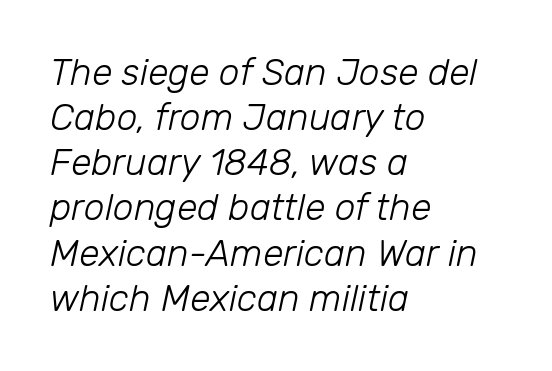
{"italic": "yes", "lean": "right", "slant_degrees": 12, "bold": "no", "weight": "light", "width": "normal", "stroke_contrast": "low", "x_height": "medium", "monospaced": "no", "underline": "no", "align": "left", "line_spacing_ratio": 1.22, "letter_spacing": "normal", "letter_spacing_em": 0.0, "glyph_px": 37}
